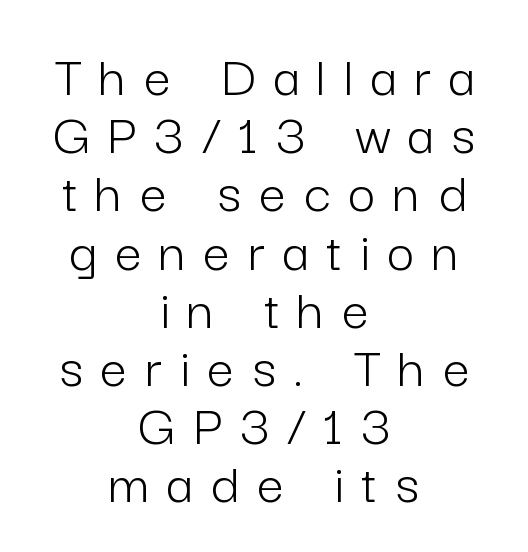
{"serif": "no", "italic": "no", "bold": "no", "weight": "light", "width": "normal", "stroke_contrast": "low", "x_height": "medium", "monospaced": "no", "underline": "no", "align": "center", "line_spacing": "tight", "line_spacing_ratio": 0.97, "letter_spacing": "wide", "letter_spacing_em": 0.3, "glyph_px": 60}
